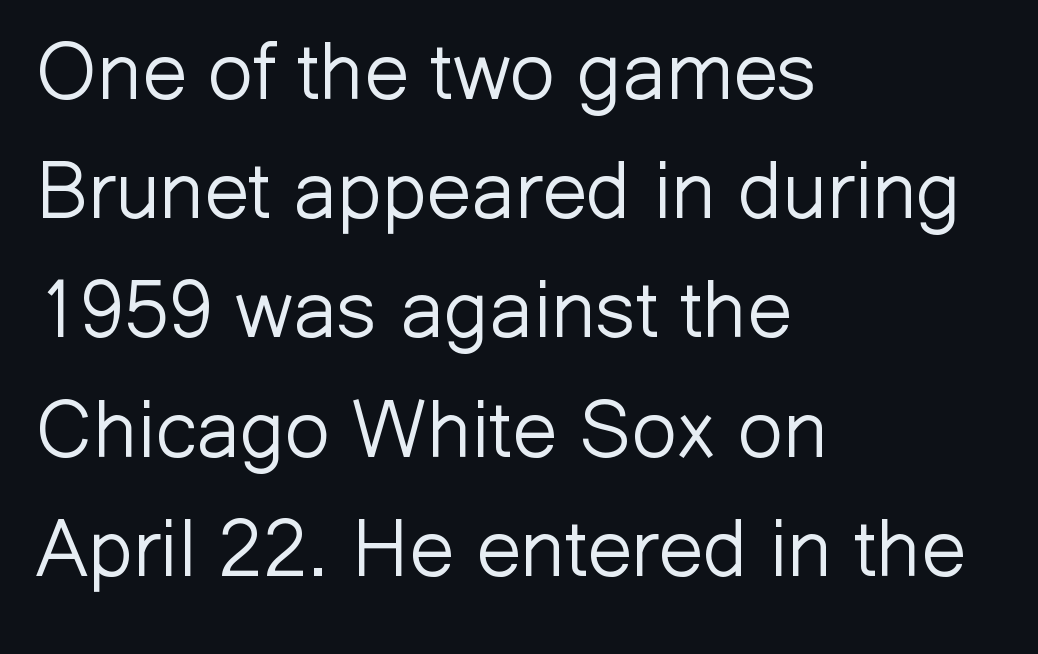
Q: Is the text bold? A: No.
Q: Is the text italic (slanted)? A: No, it is upright.
Q: Is the typeface a serif or a sans-serif typeface? A: Sans-serif.
Q: Is the text underlined? A: No.
Q: How is the paragraph aligned? A: Left-aligned.
Q: Is the spacing between letters normal or unusually wide? A: Normal.
Q: Is the spacing between lines tight, normal or loose? A: Normal.
Q: Width (condensed, normal, or wide)? A: Normal.
Q: Stroke contrast? A: Low.
Q: x-height? A: Medium.
Q: Monospaced? A: No.
